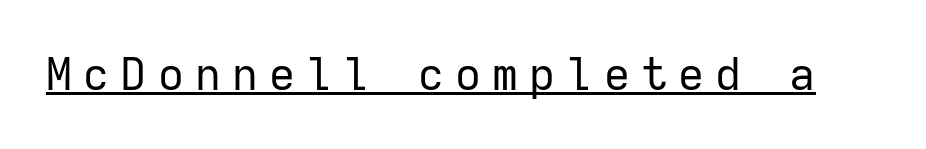
Q: Is the text bold? A: No.
Q: Is the text italic (slanted)? A: No, it is upright.
Q: Is the typeface a serif or a sans-serif typeface? A: Sans-serif.
Q: Is the text underlined? A: Yes.
Q: Is the spacing between letters normal or unusually wide? A: Unusually wide.
Q: Width (condensed, normal, or wide)? A: Normal.
Q: Stroke contrast? A: Low.
Q: x-height? A: Medium.
Q: Monospaced? A: Yes.
